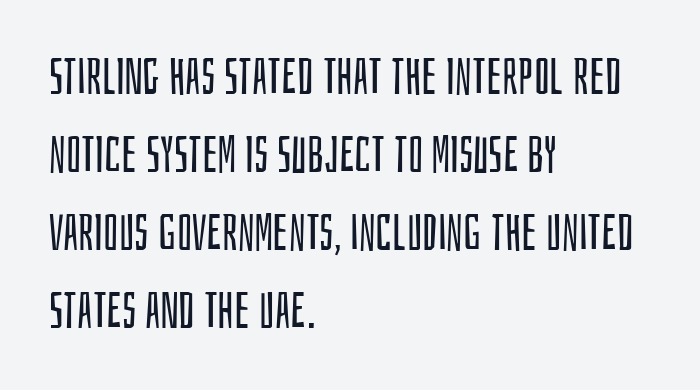
Q: Is the text bold? A: No.
Q: Is the text italic (slanted)? A: No, it is upright.
Q: Is the typeface a serif or a sans-serif typeface? A: Sans-serif.
Q: Is the text underlined? A: No.
Q: How is the paragraph aligned? A: Left-aligned.
Q: Is the spacing between letters normal or unusually wide? A: Normal.
Q: Is the spacing between lines tight, normal or loose? A: Normal.
Q: Width (condensed, normal, or wide)? A: Condensed.
Q: Stroke contrast? A: Low.
Q: x-height? A: Large.
Q: Monospaced? A: No.
